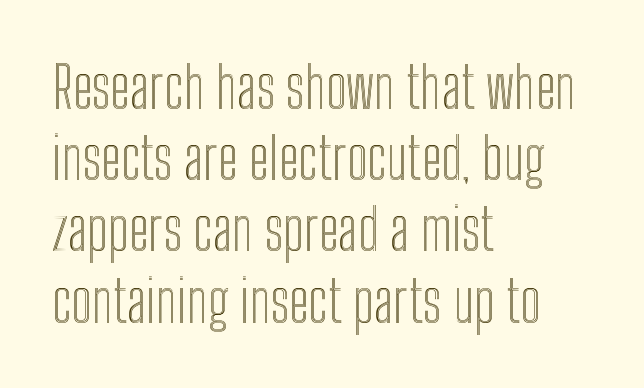
Looks like regular typesetting: each glyph gets only the width it needs. Has an underline been added? It has not. Leftover space on each line is placed entirely after the last word. Every stem runs plumb, perpendicular to the baseline. The vertical gap from one line to the next is medium.
